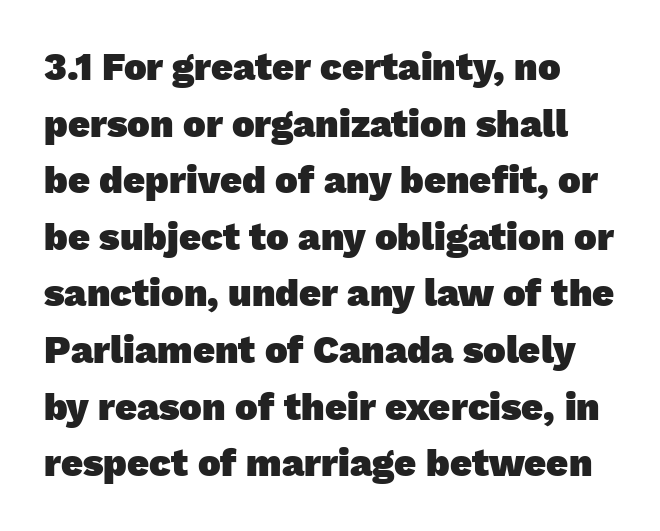
The image shows 38 px heavy sans-serif type; set normal line spacing (1.49x), normal letter spacing, not underlined; low stroke contrast and a medium x-height.
